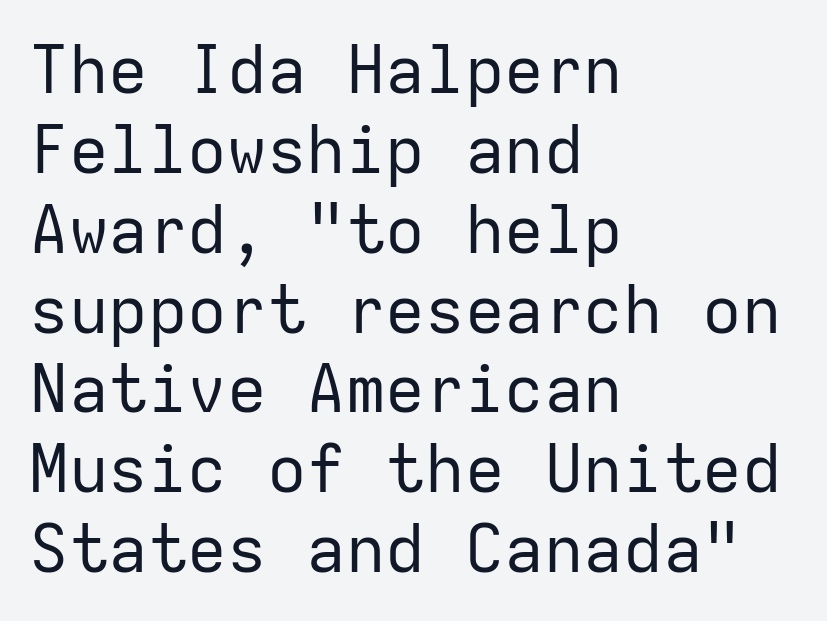
The image shows 66 px regular-weight sans-serif type, upright, monospaced; set left-aligned, line spacing 1.21x, normal letter spacing, not underlined; low stroke contrast and a medium x-height.
